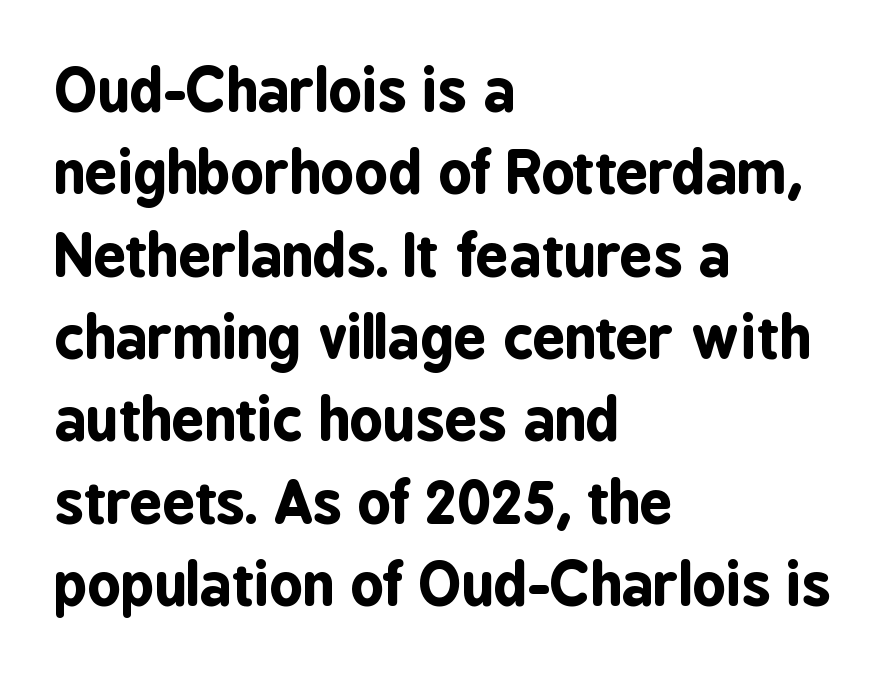
The image shows 58 px bold, condensed sans-serif type, upright; set left-aligned, normal line spacing (1.42x), normal letter spacing, not underlined; low stroke contrast and a medium x-height.
